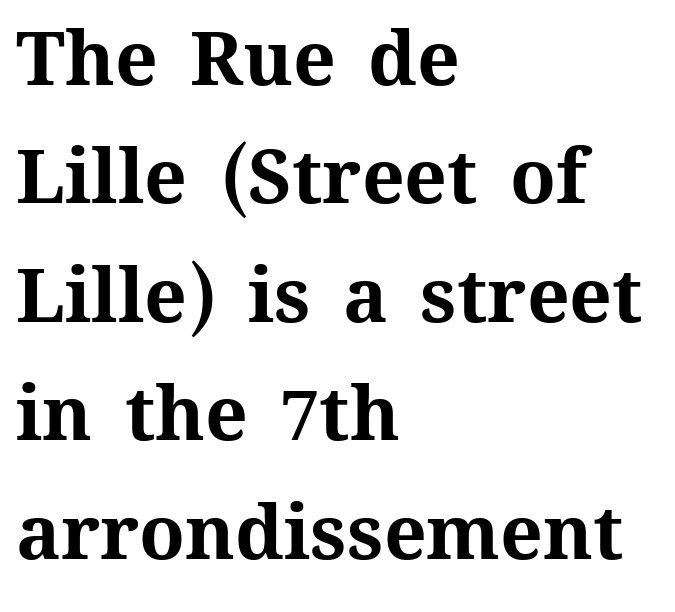
Letter spacing: default. Just letters on the line, the space beneath them empty. Tall strokes in this sample are plumb rather than angled. Do the characters align in a grid? No, the font is proportional.
